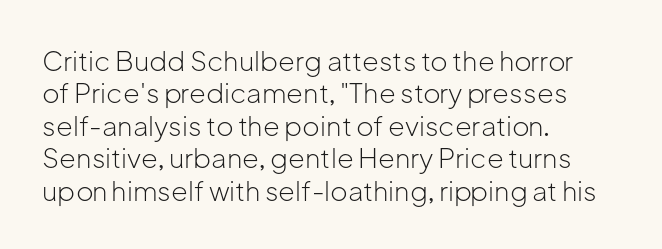
The font is comparable to plain body text, perhaps lighter. Line starts are locked; line ends wander. Nothing unusual about the tracking: characters are spaced as the font intends. The type sits square on the baseline with zero lean. Rule under the text: the space is simply empty.
